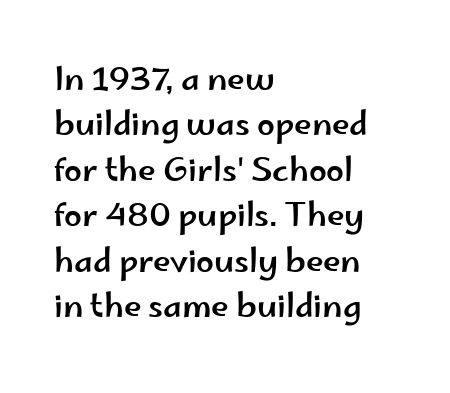
Q: Is the text italic (slanted)? A: No, it is upright.
Q: Is the typeface a serif or a sans-serif typeface? A: Sans-serif.
Q: Is the text underlined? A: No.
Q: How is the paragraph aligned? A: Left-aligned.
Q: Is the spacing between letters normal or unusually wide? A: Normal.
Q: Is the spacing between lines tight, normal or loose? A: Normal.
Q: Width (condensed, normal, or wide)? A: Wide.
Q: Stroke contrast? A: Low.
Q: x-height? A: Small.
Q: Monospaced? A: No.
